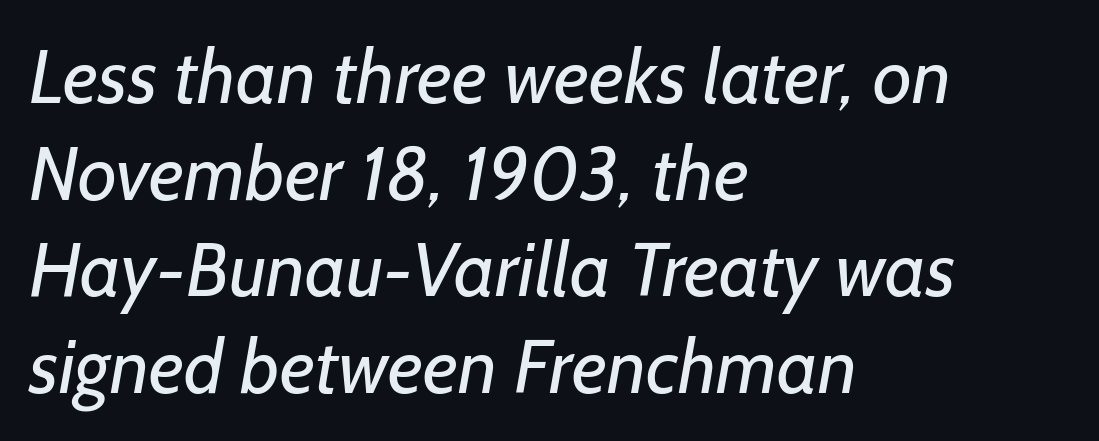
The foot of each line stays bare and open. Casual observation: everything's shoved over to the left. Character widths vary here, with narrow letters taking less room than wide ones. Each stroke keeps to a modest, everyday thickness or less. Is the letter spacing exaggerated? No — it looks like the ordinary default. Leading matches the norm, producing a regular column.
